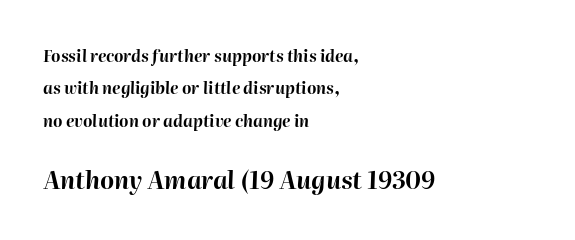
The image shows 24 px bold type, italic (leaning right); set left-aligned, loose line spacing (2.03x), normal letter spacing, not underlined; the second (bottom) block is 1.5x larger.
